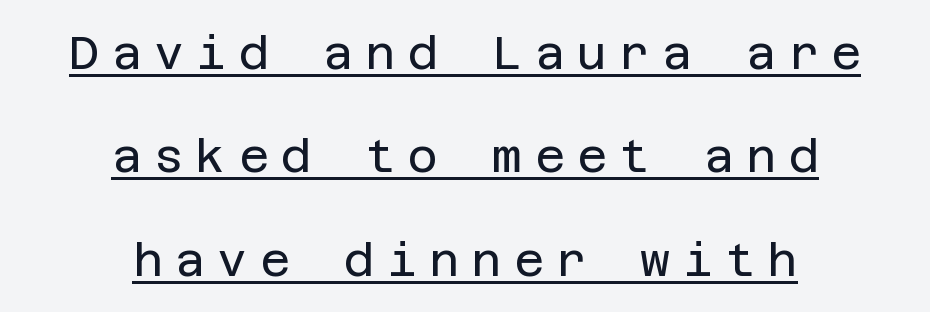
Q: Is the text bold? A: No.
Q: Is the text italic (slanted)? A: No, it is upright.
Q: Is the typeface a serif or a sans-serif typeface? A: Sans-serif.
Q: Is the text underlined? A: Yes.
Q: How is the paragraph aligned? A: Centered.
Q: Is the spacing between letters normal or unusually wide? A: Unusually wide.
Q: Is the spacing between lines tight, normal or loose? A: Loose.
Q: Width (condensed, normal, or wide)? A: Normal.
Q: Stroke contrast? A: Low.
Q: x-height? A: Large.
